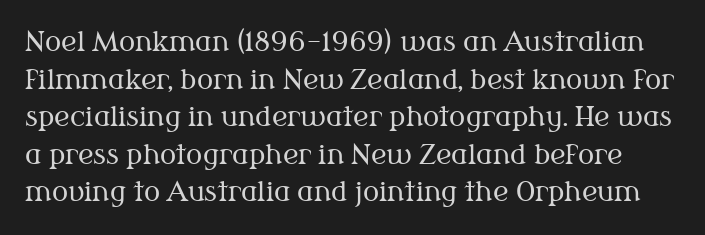
Q: Is the text bold? A: No.
Q: Is the text italic (slanted)? A: No, it is upright.
Q: Is the text underlined? A: No.
Q: Is the spacing between letters normal or unusually wide? A: Normal.
Q: Is the spacing between lines tight, normal or loose? A: Normal.
